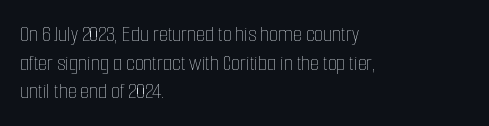
The image shows 23 px text type, upright; set left-aligned, normal line spacing (1.25x), normal letter spacing, not underlined.
